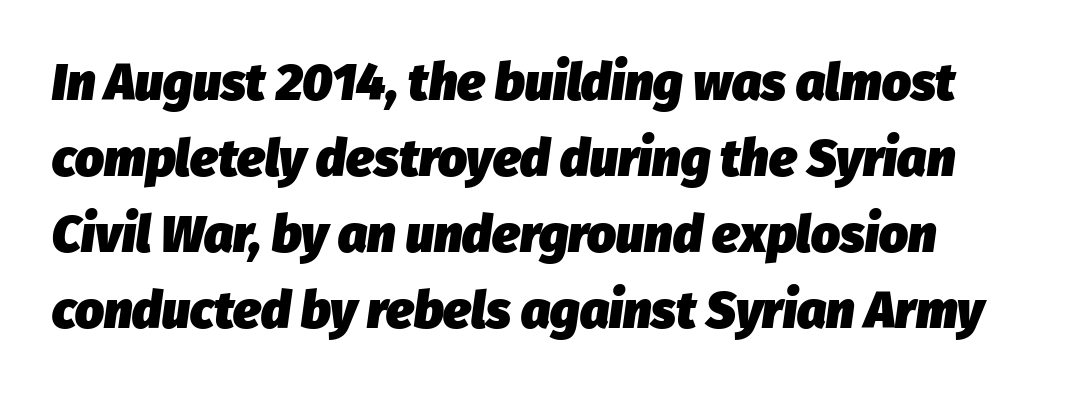
The area under the type is left untouched. Students, note that the glyphs here touch the page at normal intervals. The whole block is typeset with a tilt. Does the leading feel generous? No, just average. The rendering uses natural spacing where letterforms have individual widths.
